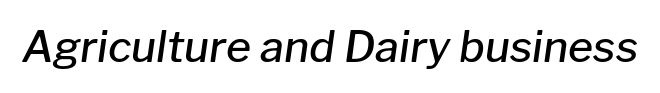
{"italic": "yes", "lean": "right", "slant_degrees": 8, "bold": "semi", "weight": "semibold", "width": "normal", "stroke_contrast": "low", "x_height": "medium", "monospaced": "no", "underline": "no", "letter_spacing": "normal", "letter_spacing_em": 0.0, "glyph_px": 43}
